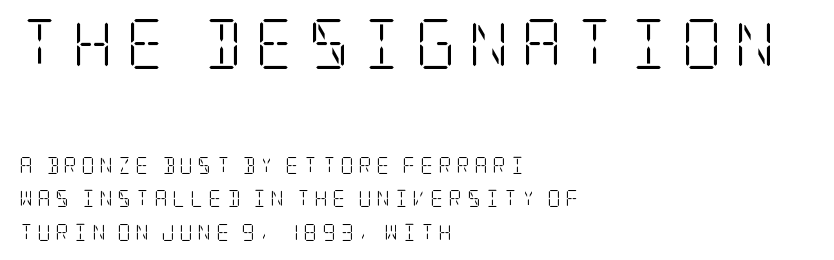
{"serif": "yes", "italic": "no", "bold": "no", "weight": "light", "width": "condensed", "stroke_contrast": "low", "x_height": "large", "underline": "no", "align": "left", "line_spacing": "loose", "line_spacing_ratio": 1.96, "letter_spacing": "wide", "letter_spacing_em": 0.25, "larger_block": "first", "size_ratio": 2.94, "glyph_px": 50}
